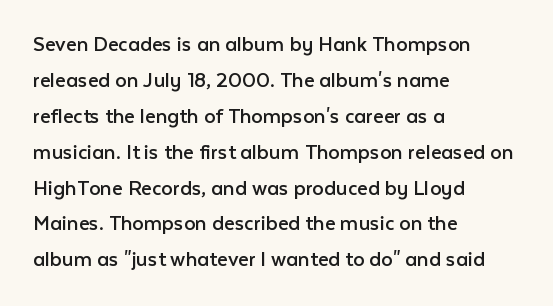
Q: Is the text bold? A: No.
Q: Is the text italic (slanted)? A: No, it is upright.
Q: Is the text underlined? A: No.
Q: How is the paragraph aligned? A: Left-aligned.
Q: Is the spacing between letters normal or unusually wide? A: Normal.
Q: Is the spacing between lines tight, normal or loose? A: Normal.
